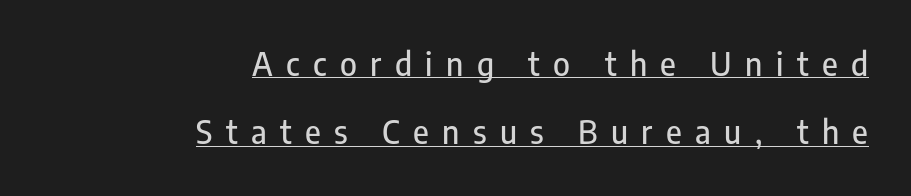
{"serif": "no", "italic": "no", "width": "condensed", "stroke_contrast": "low", "x_height": "medium", "monospaced": "no", "underline": "yes", "align": "right", "line_spacing": "loose", "line_spacing_ratio": 2.13, "letter_spacing": "wide", "letter_spacing_em": 0.42, "glyph_px": 32}
